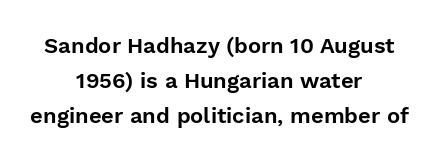
{"italic": "no", "underline": "no", "align": "center", "line_spacing": "normal", "line_spacing_ratio": 1.59, "letter_spacing": "normal", "letter_spacing_em": 0.0, "glyph_px": 22}
